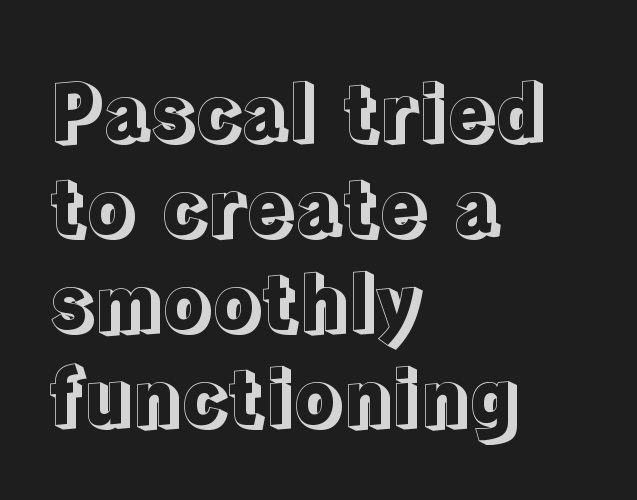
{"italic": "no", "width": "normal", "x_height": "medium", "monospaced": "no", "underline": "no", "align": "left", "line_spacing_ratio": 1.22, "letter_spacing": "normal", "letter_spacing_em": 0.0, "glyph_px": 78}
